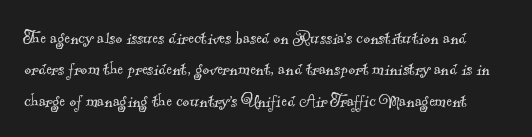
Q: Is the text bold? A: No.
Q: Is the text underlined? A: No.
Q: Is the spacing between letters normal or unusually wide? A: Normal.
Q: Is the spacing between lines tight, normal or loose? A: Normal.
